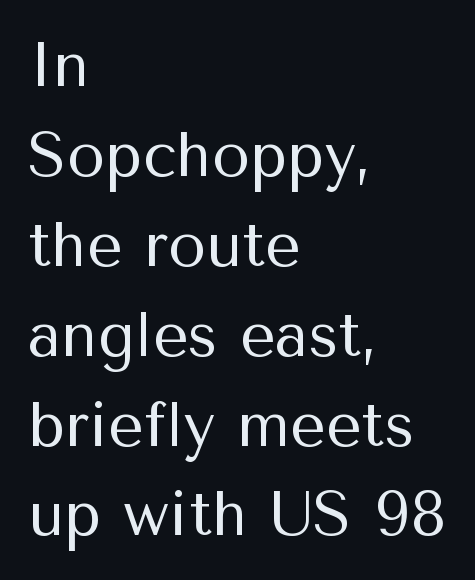
{"serif": "no", "italic": "no", "bold": "no", "weight": "regular", "width": "normal", "stroke_contrast": "medium", "x_height": "medium", "monospaced": "no", "underline": "no", "align": "left", "line_spacing": "normal", "line_spacing_ratio": 1.45, "letter_spacing": "normal", "letter_spacing_em": 0.0, "glyph_px": 62}
